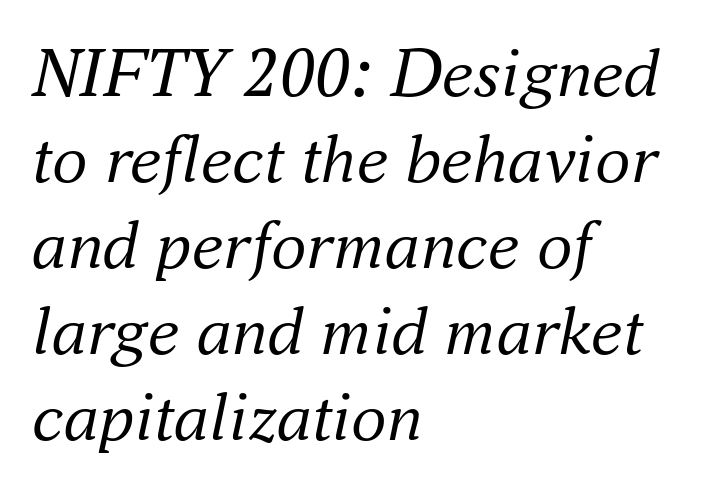
{"serif": "yes", "italic": "yes", "lean": "right", "slant_degrees": 16, "bold": "no", "weight": "regular", "width": "normal", "stroke_contrast": "medium", "x_height": "small", "monospaced": "no", "underline": "no", "align": "left", "line_spacing_ratio": 1.21, "letter_spacing": "normal", "letter_spacing_em": 0.0, "glyph_px": 71}
